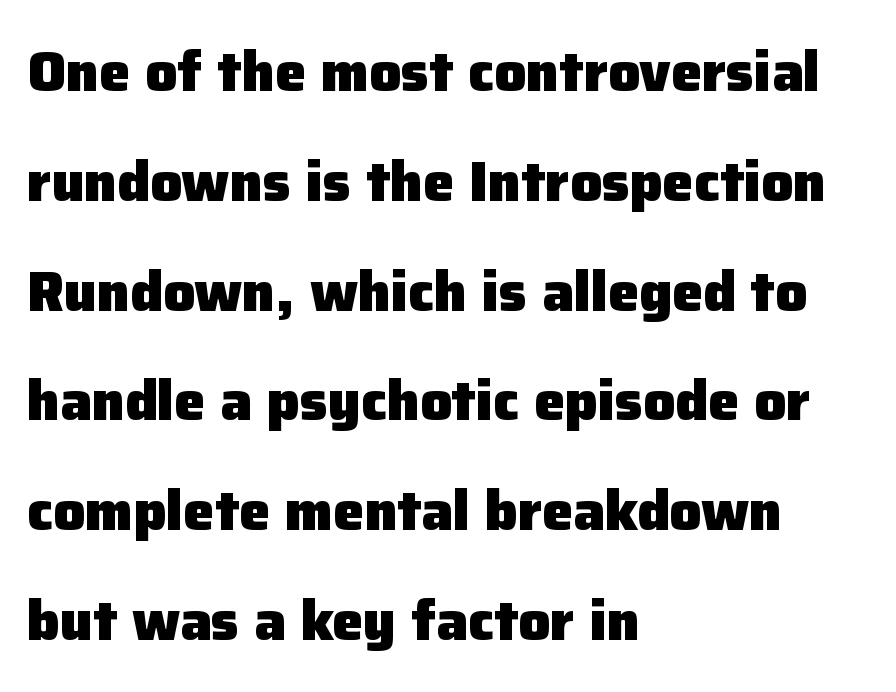
The image shows 56 px heavy sans-serif type, upright; set left-aligned, loose line spacing (1.96x), normal letter spacing, not underlined; low stroke contrast and a medium x-height.
